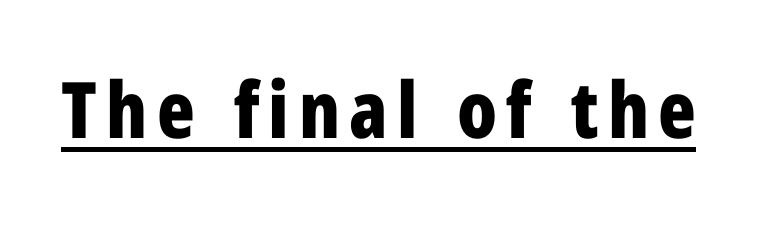
Weight: bold. The rendering uses natural spacing where letterforms have individual widths. Has an underline been added? It has. The rendering shows plain stroke endings on the letterforms — a sans-serif design. Does the lettering tilt? It doesn't — this is upright.
